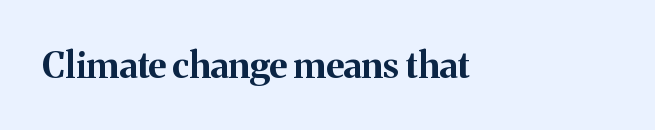
The image shows 36 px bold serif type, upright; set left-aligned, normal letter spacing, not underlined; medium stroke contrast and a medium x-height.
